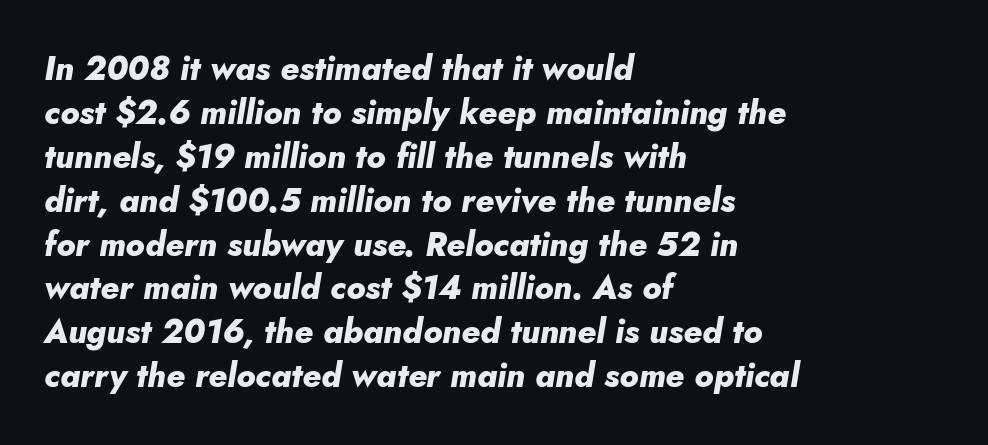
{"italic": "yes", "lean": "right", "slant_degrees": 5, "bold": "yes", "weight": "heavy", "width": "normal", "stroke_contrast": "low", "x_height": "small", "monospaced": "no", "underline": "no", "align": "left", "line_spacing": "normal", "line_spacing_ratio": 1.33, "letter_spacing": "normal", "letter_spacing_em": 0.0, "glyph_px": 33}
